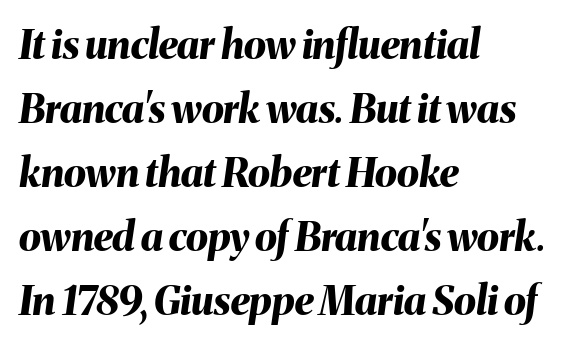
The compositor pushed each line to the left boundary. Do the characters align in a grid? No, the font is proportional. Compared with an ordinary text face, these strokes are far heavier — a full bold. The space beneath each line is pristine and unruled. Tracking value appears to be zero — textbook default spacing.
